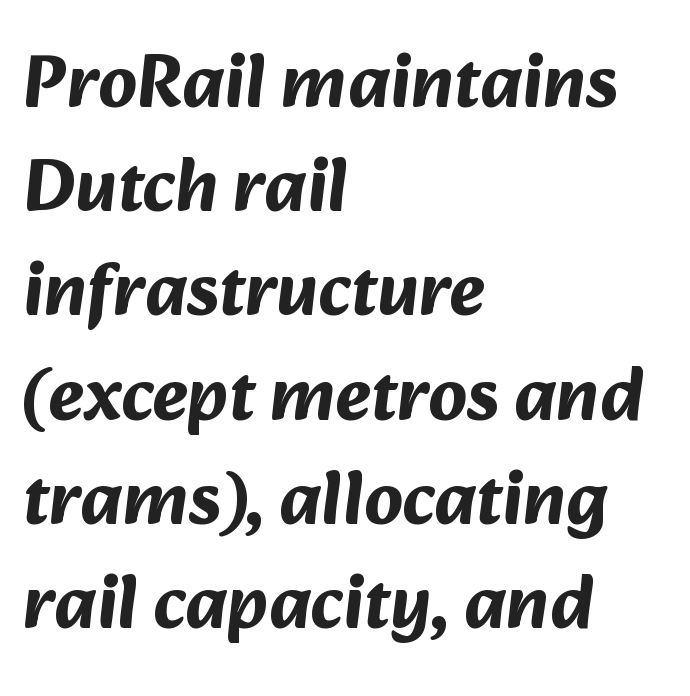
A typesetter would label this face a sans. These lines are rendered in a variable-pitch font. Weight check: bold — yes, fully. Observe the ordinary spacing: letters are neighbours, not strangers.
